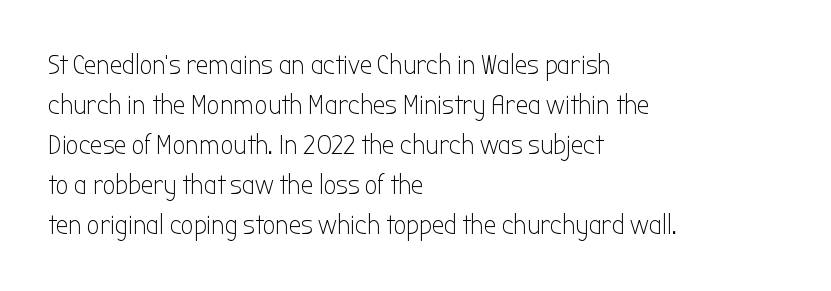
Q: Is the text bold? A: No.
Q: Is the text italic (slanted)? A: No, it is upright.
Q: Is the typeface a serif or a sans-serif typeface? A: Sans-serif.
Q: Is the text underlined? A: No.
Q: How is the paragraph aligned? A: Left-aligned.
Q: Is the spacing between letters normal or unusually wide? A: Normal.
Q: Is the spacing between lines tight, normal or loose? A: Normal.
Q: Width (condensed, normal, or wide)? A: Condensed.
Q: Stroke contrast? A: Low.
Q: x-height? A: Medium.
Q: Monospaced? A: No.
